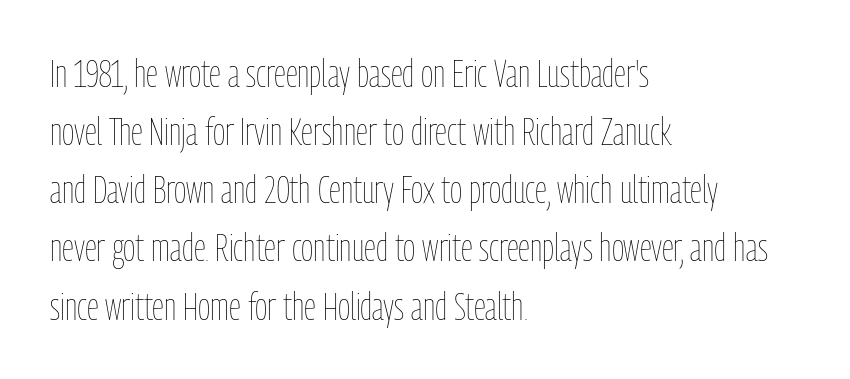
Honestly, there is no underline to notice here at all. The passage is arranged the way most books set body copy — flush left. Line spacing here is normal. Varying glyph widths throughout — classic text-font behaviour. No chunkiness to these letters — they're not bold. In terms of letterspacing, this is plain default setting.
